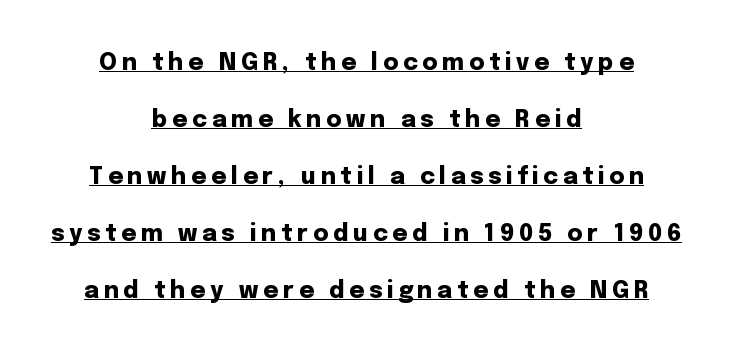
The image shows 23 px bold type, upright; set centered, loose line spacing (2.48x), unusually wide letter spacing (+0.21 em), underlined.
